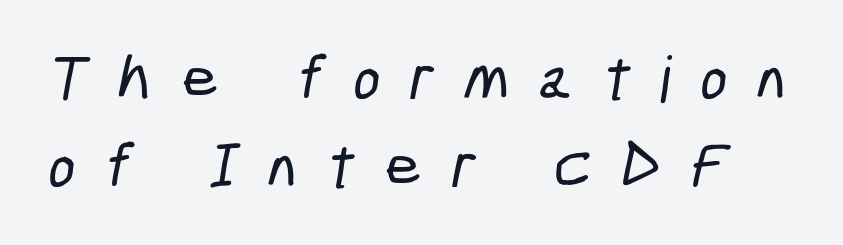
Q: Is the typeface a serif or a sans-serif typeface? A: Sans-serif.
Q: Is the text underlined? A: No.
Q: Is the spacing between letters normal or unusually wide? A: Unusually wide.
Q: Is the spacing between lines tight, normal or loose? A: Normal.
Q: Width (condensed, normal, or wide)? A: Condensed.
Q: Stroke contrast? A: Low.
Q: x-height? A: Medium.
Q: Monospaced? A: No.
